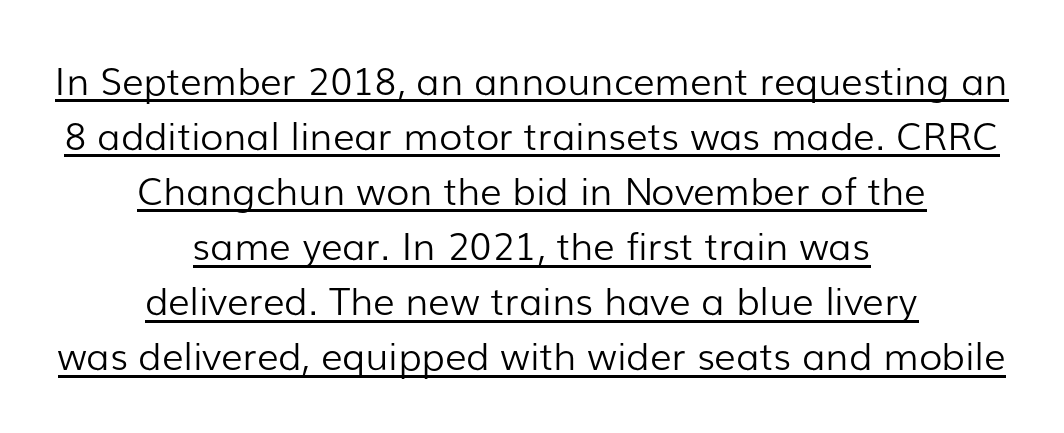
Q: Is the text bold? A: No.
Q: Is the text italic (slanted)? A: No, it is upright.
Q: Is the typeface a serif or a sans-serif typeface? A: Sans-serif.
Q: Is the text underlined? A: Yes.
Q: How is the paragraph aligned? A: Centered.
Q: Is the spacing between letters normal or unusually wide? A: Normal.
Q: Is the spacing between lines tight, normal or loose? A: Normal.
Q: Width (condensed, normal, or wide)? A: Normal.
Q: Stroke contrast? A: Low.
Q: x-height? A: Medium.
Q: Monospaced? A: No.
